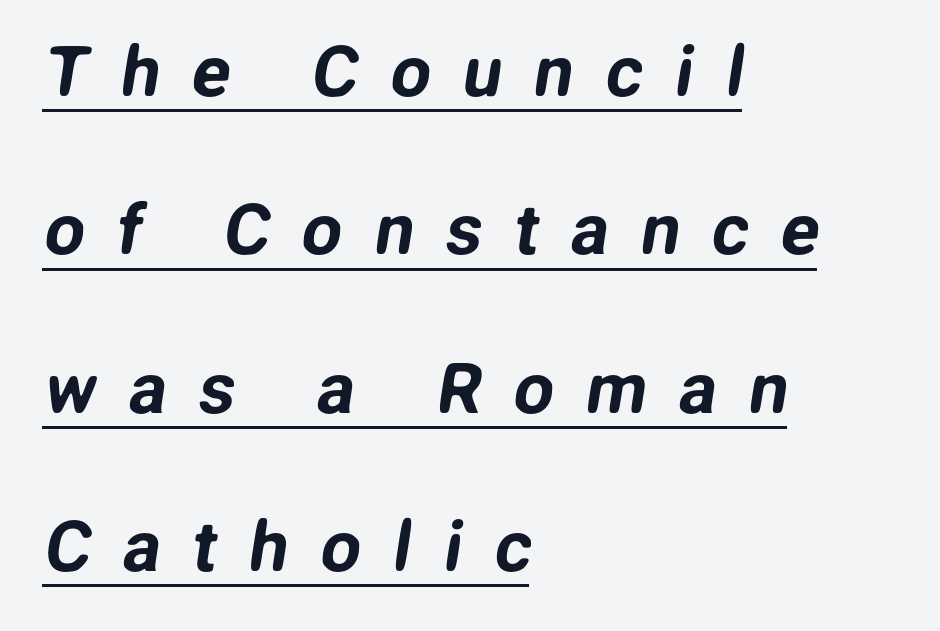
{"serif": "no", "width": "normal", "stroke_contrast": "low", "x_height": "medium", "monospaced": "no", "underline": "yes", "align": "left", "line_spacing": "loose", "line_spacing_ratio": 2.23, "letter_spacing": "wide", "letter_spacing_em": 0.45, "glyph_px": 71}
